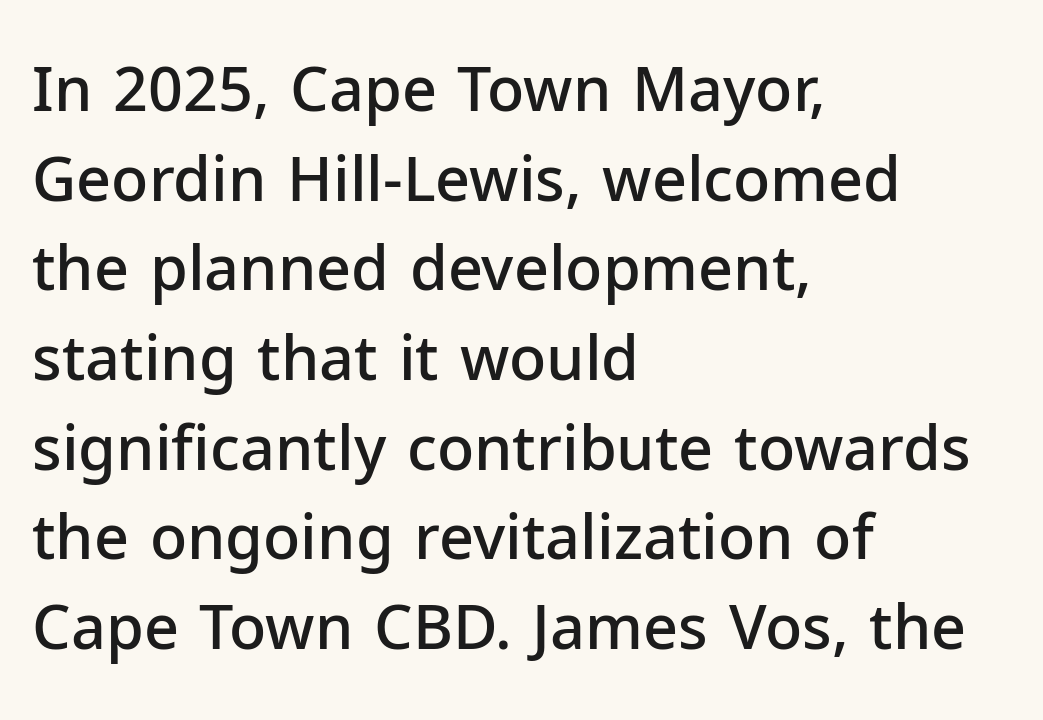
{"serif": "no", "italic": "no", "bold": "semi", "weight": "semibold", "width": "normal", "stroke_contrast": "low", "x_height": "medium", "monospaced": "no", "underline": "no", "align": "left", "line_spacing": "normal", "line_spacing_ratio": 1.47, "letter_spacing": "normal", "letter_spacing_em": 0.0, "glyph_px": 61}
